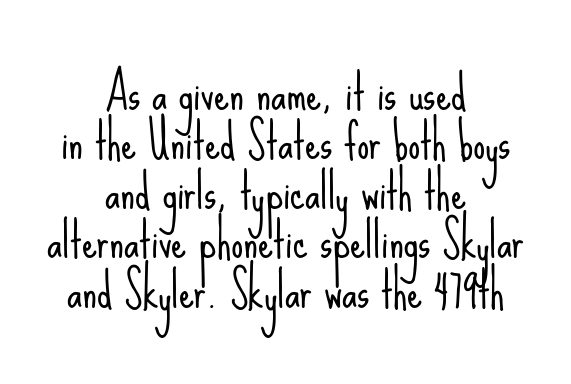
The image shows 48 px light, condensed sans-serif type, upright; set centered, tight line spacing (1.03x), normal letter spacing, not underlined; low stroke contrast and a small x-height.
